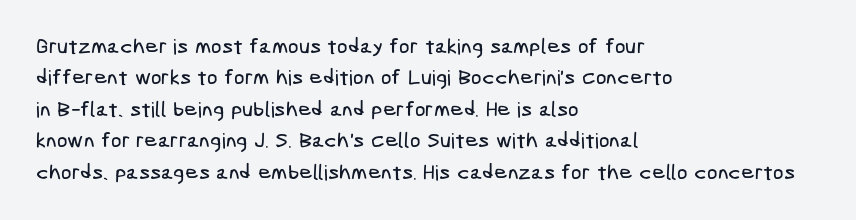
Underlining? Definitely not there. Nobody touched the tracking dial on this one. Where is the straight margin? On the left. Leading: standard.
